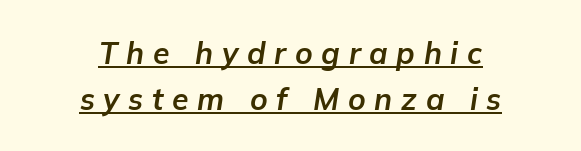
The image shows 30 px bold type, italic (leaning right); set centered, normal line spacing (1.53x), unusually wide letter spacing (+0.29 em), underlined; low stroke contrast and a medium x-height.
